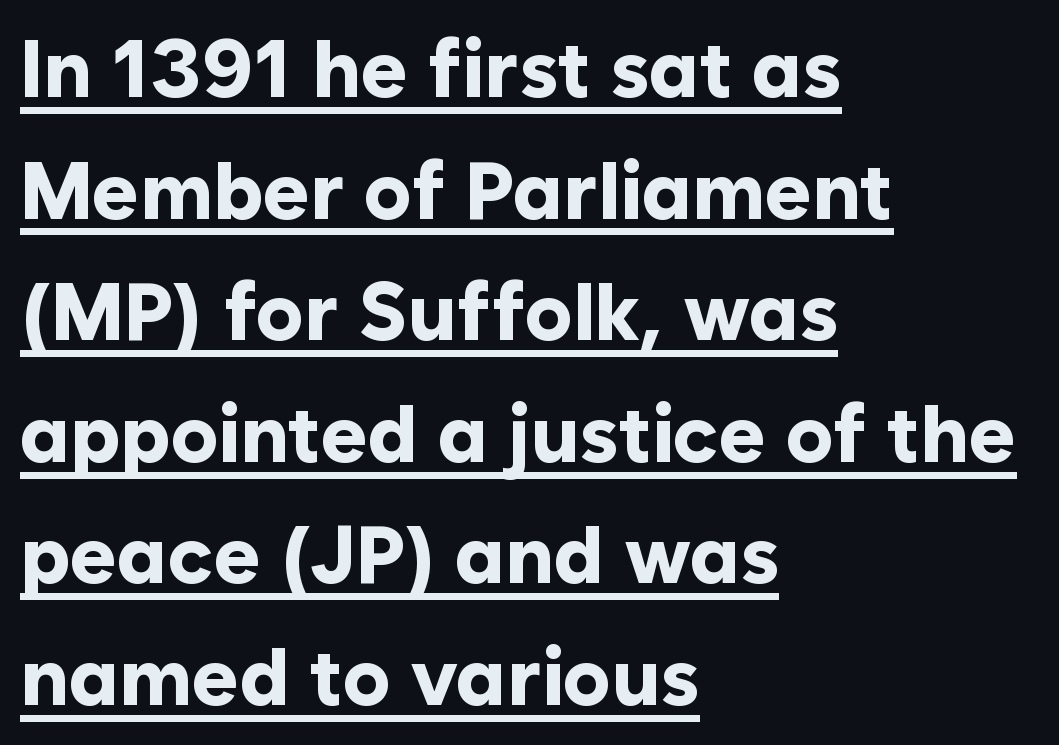
{"serif": "no", "italic": "no", "bold": "yes", "weight": "bold", "width": "normal", "stroke_contrast": "low", "x_height": "medium", "monospaced": "no", "underline": "yes", "align": "left", "line_spacing": "normal", "line_spacing_ratio": 1.52, "letter_spacing": "normal", "letter_spacing_em": 0.0, "glyph_px": 80}
